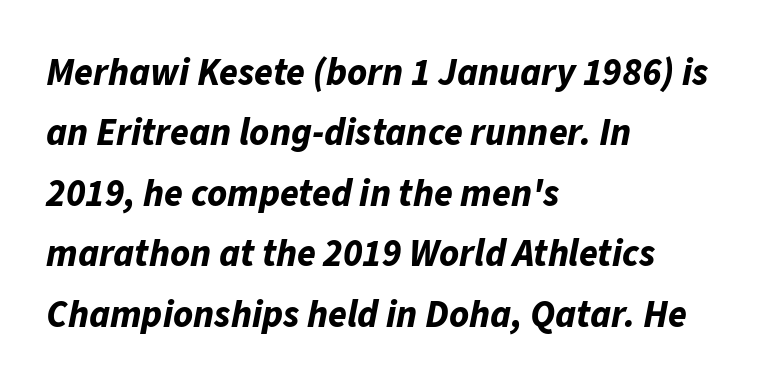
The image shows 38 px bold type, italic (leaning right); set left-aligned, normal line spacing (1.59x), normal letter spacing, not underlined; low stroke contrast and a medium x-height.
